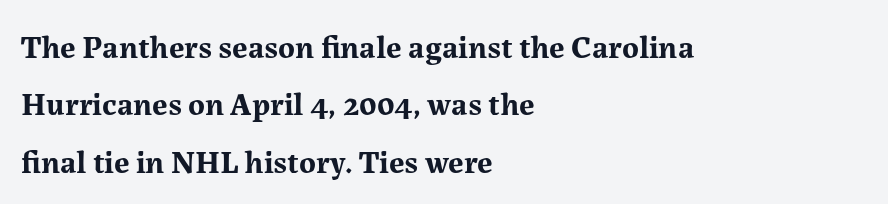
The image shows 32 px bold serif type, upright; set left-aligned, line spacing 1.79x, normal letter spacing, not underlined; medium stroke contrast and a medium x-height.
